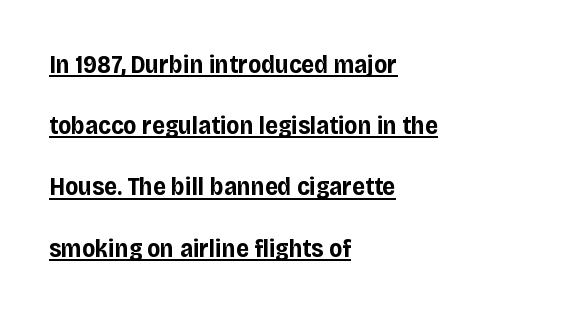
Q: Is the text bold? A: Yes.
Q: Is the text italic (slanted)? A: No, it is upright.
Q: Is the text underlined? A: Yes.
Q: How is the paragraph aligned? A: Left-aligned.
Q: Is the spacing between letters normal or unusually wide? A: Normal.
Q: Is the spacing between lines tight, normal or loose? A: Loose.
